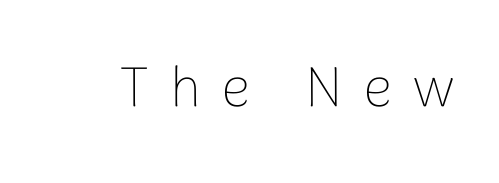
{"serif": "no", "italic": "no", "bold": "no", "weight": "thin", "width": "normal", "stroke_contrast": "low", "x_height": "medium", "monospaced": "no", "underline": "no", "letter_spacing": "wide", "letter_spacing_em": 0.38, "glyph_px": 56}
